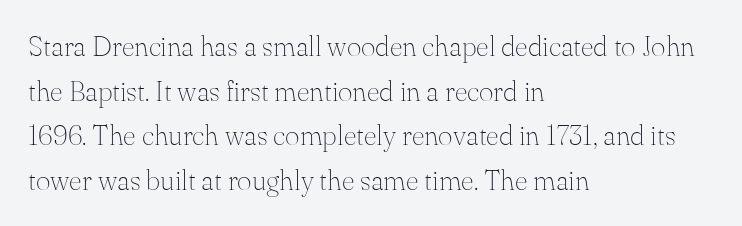
The image shows 28 px thin serif type, upright; set left-aligned, normal line spacing (1.59x), normal letter spacing, not underlined; medium stroke contrast and a small x-height.
